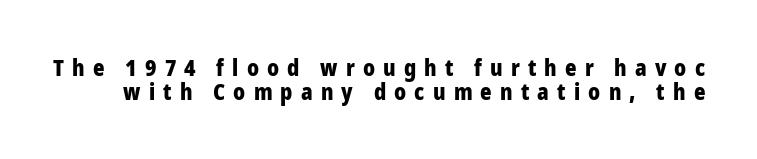
Typographic density is high because the face is bold. What stands out about the letter spacing? Its width — letters are far apart. The block of text is dense from top to bottom, with scant space between rows. The string is rendered with underlining switched off. A typesetter would mark this as roman, not italic.
